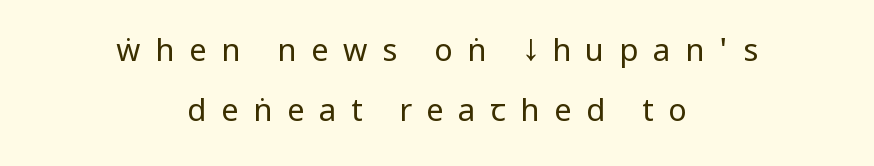
The image shows 31 px regular-weight, condensed sans-serif type, upright; set centered, loose line spacing (1.93x), unusually wide letter spacing (+0.47 em), not underlined; low stroke contrast.
